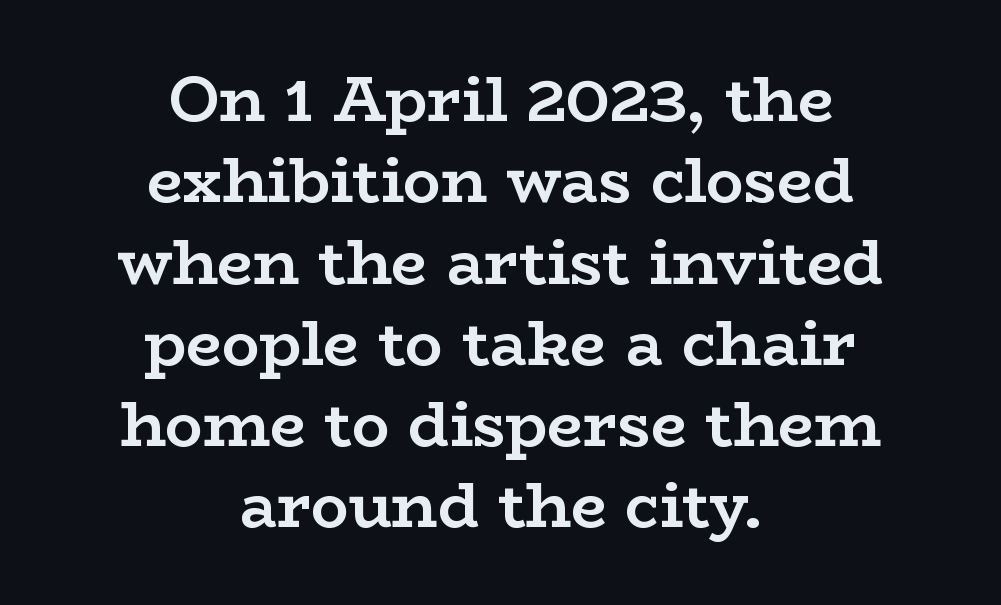
{"serif": "yes", "italic": "no", "bold": "yes", "weight": "semibold", "width": "wide", "stroke_contrast": "low", "x_height": "medium", "monospaced": "no", "underline": "no", "align": "center", "line_spacing": "normal", "line_spacing_ratio": 1.29, "letter_spacing": "normal", "letter_spacing_em": 0.0, "glyph_px": 63}
